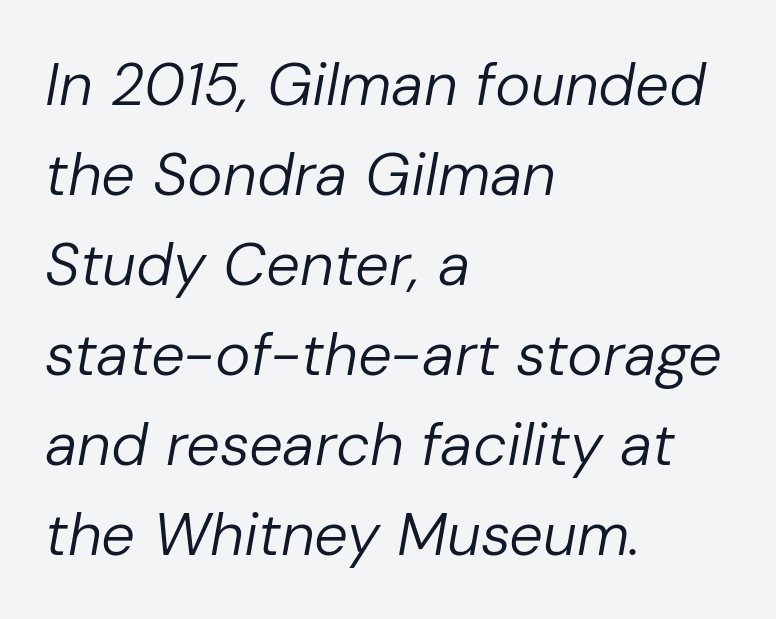
Quick note: italic. Students, observe: this is what conventionally led text looks like. Think standard paragraph weight, or any step lighter than that. The specimen omits any rule beneath the text block's lines. Reading down the block, your eye returns to a fixed left position each line. Between one letter and the next there's only the usual sliver of space.
